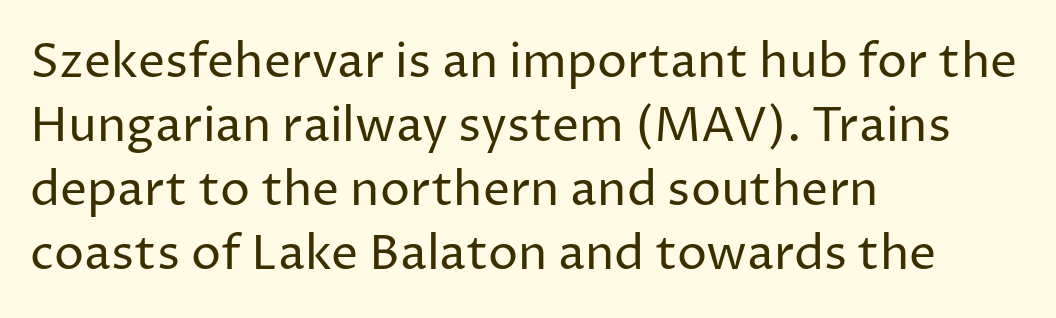
The image shows 48 px regular-weight sans-serif type, upright; set left-aligned, normal line spacing (1.33x), normal letter spacing, not underlined; low stroke contrast and a medium x-height.
